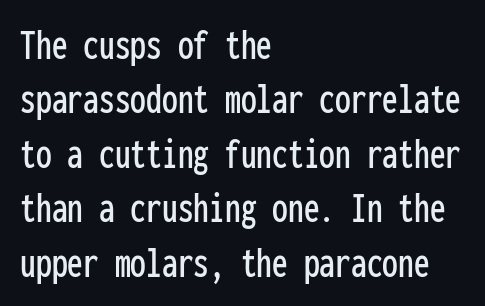
Q: Is the text italic (slanted)? A: No, it is upright.
Q: Is the typeface a serif or a sans-serif typeface? A: Sans-serif.
Q: Is the text underlined? A: No.
Q: How is the paragraph aligned? A: Left-aligned.
Q: Is the spacing between letters normal or unusually wide? A: Normal.
Q: Width (condensed, normal, or wide)? A: Condensed.
Q: Stroke contrast? A: Low.
Q: x-height? A: Medium.
Q: Monospaced? A: Yes.
